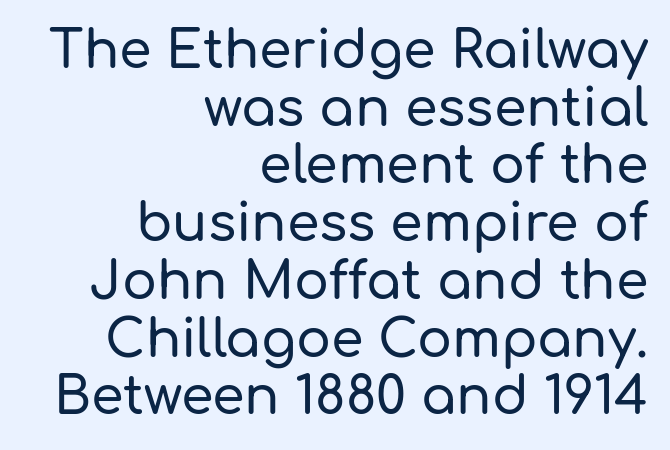
{"serif": "no", "italic": "no", "width": "normal", "stroke_contrast": "low", "x_height": "medium", "monospaced": "no", "underline": "no", "align": "right", "line_spacing": "tight", "line_spacing_ratio": 1.11, "letter_spacing": "normal", "letter_spacing_em": 0.0, "glyph_px": 52}
